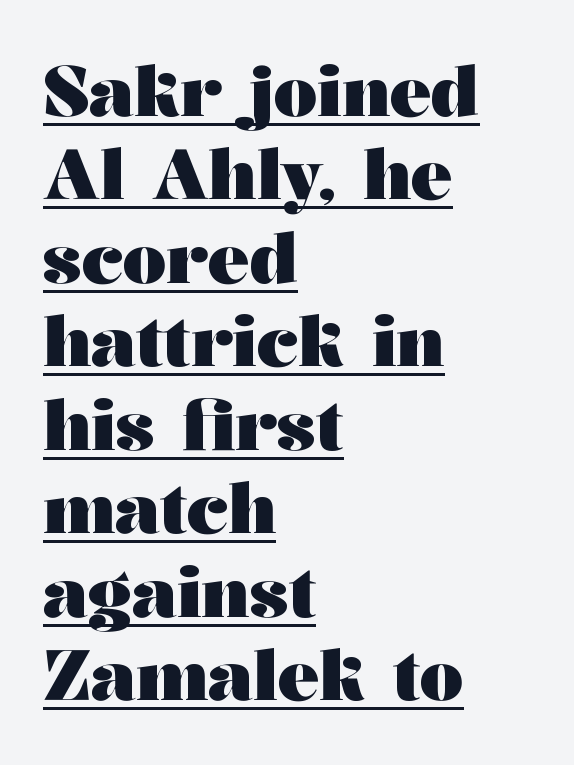
{"serif": "yes", "italic": "no", "bold": "yes", "weight": "heavy", "width": "wide", "stroke_contrast": "medium", "x_height": "medium", "monospaced": "no", "underline": "yes", "align": "left", "line_spacing_ratio": 1.21, "letter_spacing": "normal", "letter_spacing_em": 0.0, "glyph_px": 69}
